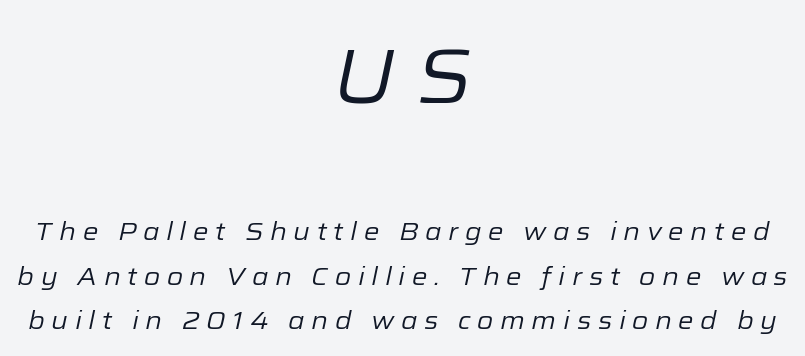
The passage shown is not underscored anywhere. Display-style spreading of the glyphs; the letterfit is very open. The rag falls on both sides of this text block equally. The block sitting higher on the canvas is the one with enlarged characters. Is the type heavy? It reads as light-to-regular instead. Does the lettering tilt? It does — this is italic.
